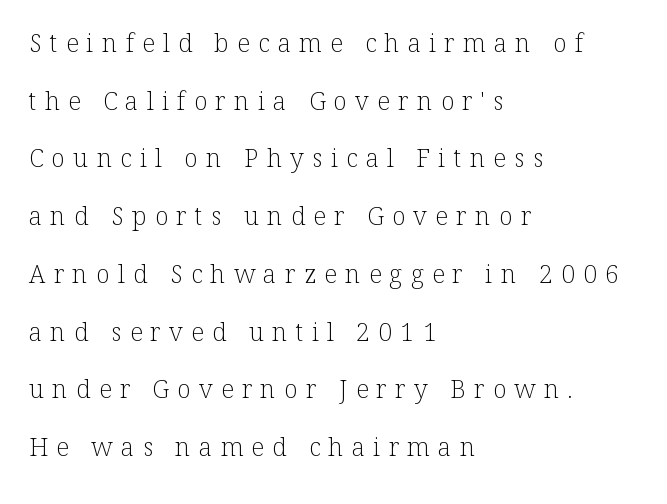
The image shows 25 px text type, upright; set left-aligned, loose line spacing (2.31x), unusually wide letter spacing (+0.33 em), not underlined.
